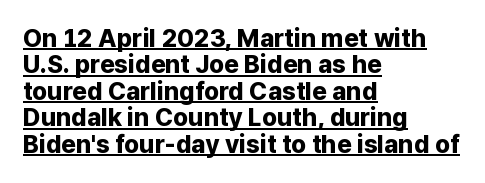
Leading: reduced. A typesetter would call this zero additional tracking. The rag falls on the right side of this text block. The characters look thick and weighty, a clear bold. Compared with undecorated copy, this sample adds a rule below the words.
